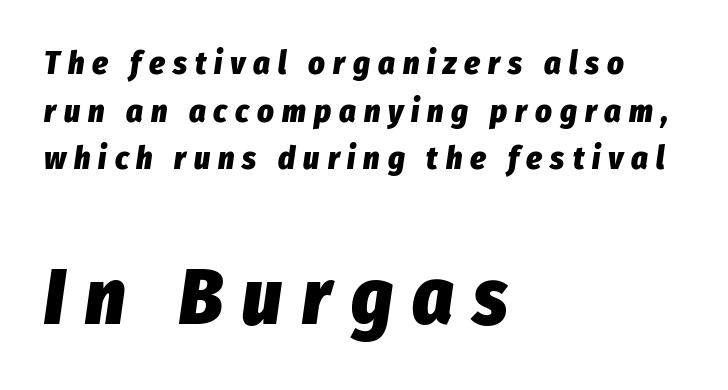
Q: Is the text bold? A: Yes.
Q: Is the text italic (slanted)? A: Yes, it leans right by about 8 degrees.
Q: Is the text underlined? A: No.
Q: How is the paragraph aligned? A: Left-aligned.
Q: Is the spacing between letters normal or unusually wide? A: Unusually wide.
Q: Is the spacing between lines tight, normal or loose? A: Normal.
Q: Which block of text is set in a larger size, the first (top) or the second (bottom)? A: The second (bottom) one.
Q: Width (condensed, normal, or wide)? A: Condensed.
Q: Stroke contrast? A: Low.
Q: x-height? A: Medium.
Q: Monospaced? A: No.
